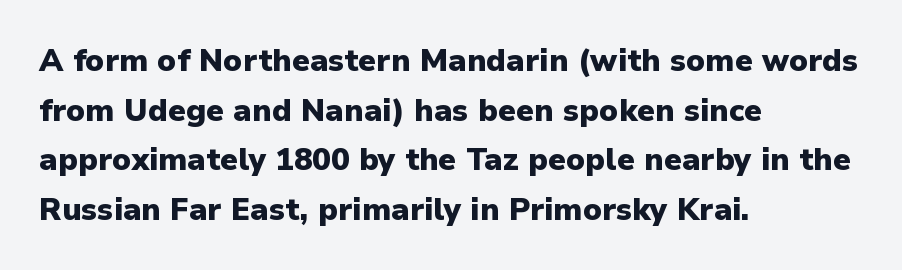
{"serif": "no", "italic": "no", "bold": "yes", "weight": "heavy", "width": "normal", "stroke_contrast": "low", "x_height": "medium", "monospaced": "no", "underline": "no", "align": "left", "line_spacing": "normal", "line_spacing_ratio": 1.6, "letter_spacing": "normal", "letter_spacing_em": 0.0, "glyph_px": 31}
